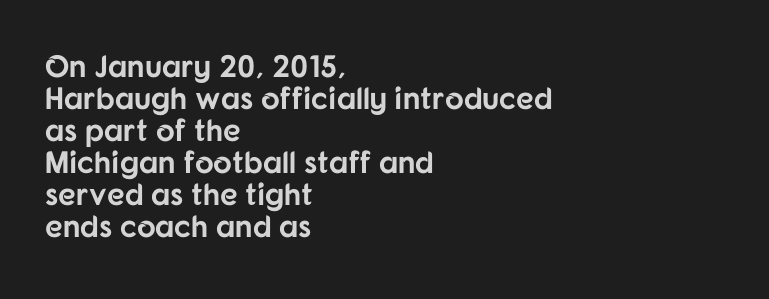
Is this a fixed-width face? No — the glyphs have proportional, varying widths. Look at the bottom of the vertical strokes: they stop flat, with no serifs. The tracking reads as untouched default to a designer's eye. The foot of each line stays bare and open. Rows of type sit shoulder to shoulder in the vertical direction.
